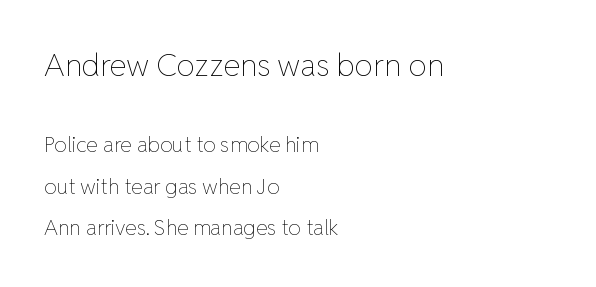
{"italic": "no", "bold": "no", "weight": "thin", "width": "normal", "stroke_contrast": "low", "x_height": "medium", "monospaced": "no", "underline": "no", "align": "left", "line_spacing": "loose", "line_spacing_ratio": 1.98, "letter_spacing": "normal", "letter_spacing_em": 0.0, "larger_block": "first", "size_ratio": 1.48, "glyph_px": 31}
